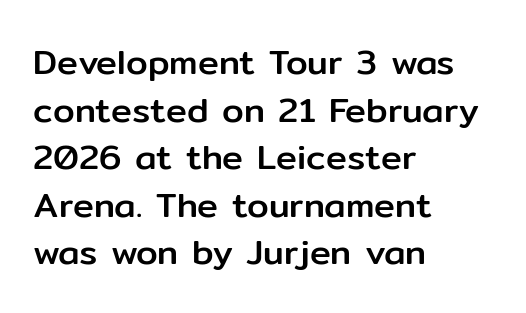
Q: Is the text italic (slanted)? A: No, it is upright.
Q: Is the typeface a serif or a sans-serif typeface? A: Sans-serif.
Q: Is the text underlined? A: No.
Q: How is the paragraph aligned? A: Left-aligned.
Q: Is the spacing between letters normal or unusually wide? A: Normal.
Q: Is the spacing between lines tight, normal or loose? A: Normal.
Q: Width (condensed, normal, or wide)? A: Normal.
Q: Stroke contrast? A: Low.
Q: x-height? A: Medium.
Q: Monospaced? A: No.
